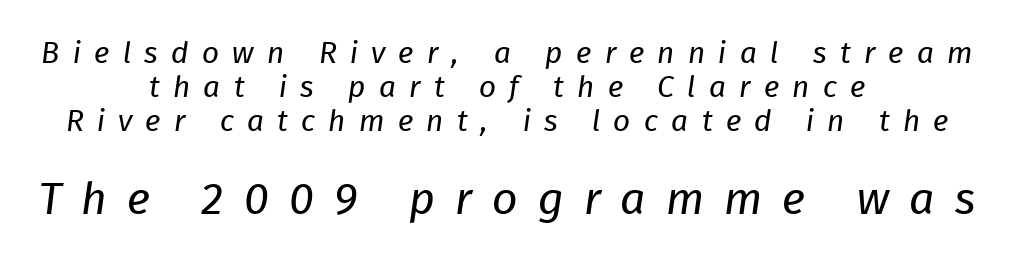
Observe the absence of serifs on each vertical stroke in this sample. Looks like regular typesetting: each glyph gets only the width it needs. This layout puts the modest block above and the oversized block below. In terms of leading, this rendering errs on the cramped side. The space directly below the letters is spotless. Glyph-to-glyph distance is far greater than everyday printed text.
